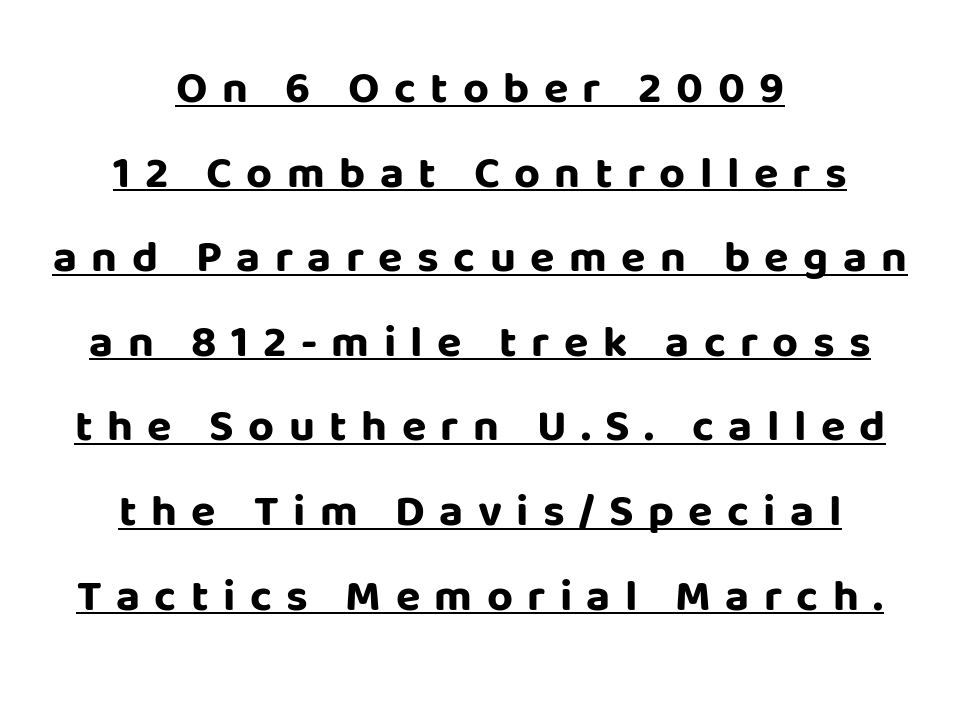
You can see a thin bar hugging the bottom of the glyphs. Looks like regular typesetting: each glyph gets only the width it needs. Nope, no serifs anywhere on these letters. This sample uses expanded letter spacing, leaving extra air between glyphs. Centered paragraph, ragged on both sides.
